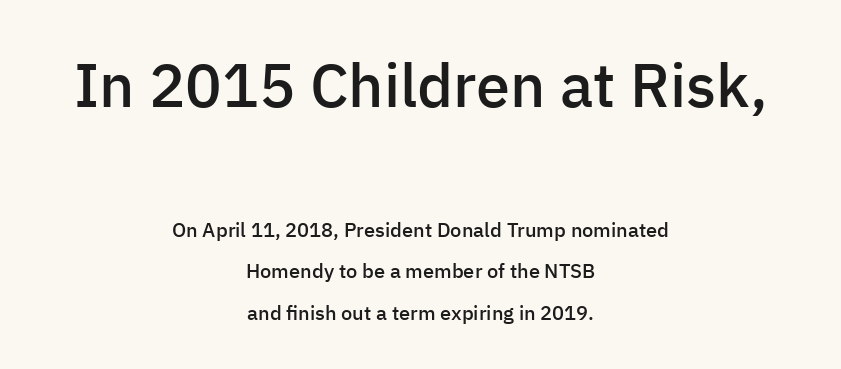
This sample has the flowing, uneven cadence of proportional lettering. Designer's note — italics off, roman on. No extra tracking has been applied to these lines. The designer gave the opening block more size than the closing block. The designer went with a sans here, leaving each stem footless. Vertically, the passage feels expansive, rows floating well apart.
